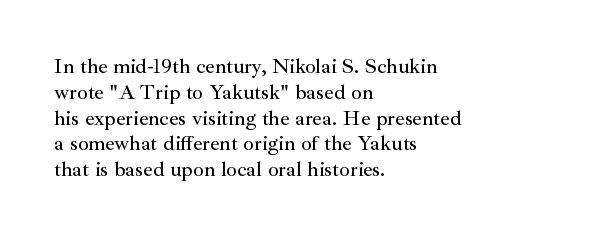
{"italic": "no", "underline": "no", "align": "left", "line_spacing_ratio": 1.23, "letter_spacing": "normal", "letter_spacing_em": 0.0, "glyph_px": 21}
